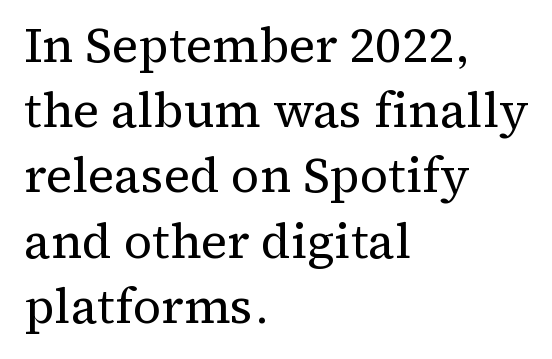
Q: Is the text bold? A: No.
Q: Is the text italic (slanted)? A: No, it is upright.
Q: Is the typeface a serif or a sans-serif typeface? A: Serif.
Q: Is the text underlined? A: No.
Q: How is the paragraph aligned? A: Left-aligned.
Q: Is the spacing between letters normal or unusually wide? A: Normal.
Q: Is the spacing between lines tight, normal or loose? A: Normal.
Q: Width (condensed, normal, or wide)? A: Normal.
Q: Stroke contrast? A: Medium.
Q: x-height? A: Medium.
Q: Monospaced? A: No.
